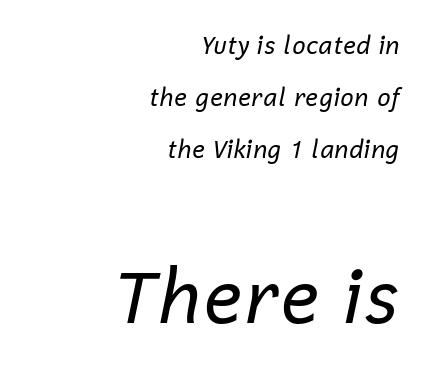
Caption: standard tracking, unaltered. The designer dialed line spacing up above the default. The passage shown is not underscored anywhere. The strokes carry an ordinary text weight at most.
